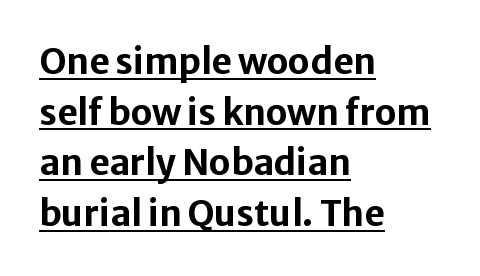
The image shows 35 px bold sans-serif type, upright; set left-aligned, normal line spacing (1.45x), normal letter spacing, underlined; low stroke contrast and a medium x-height.
